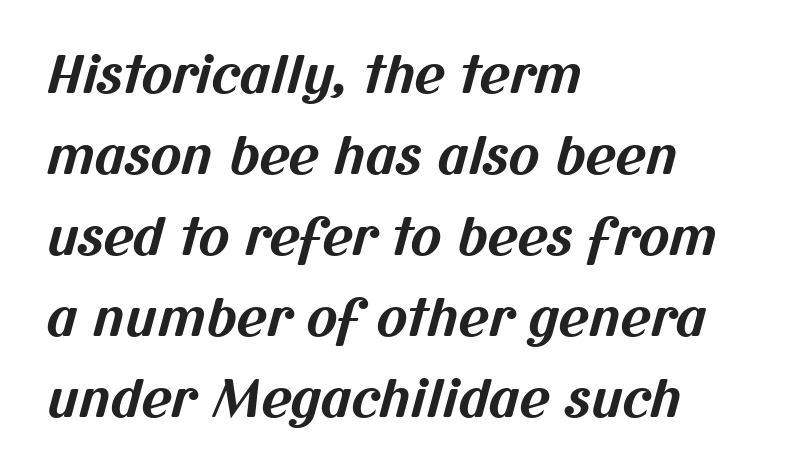
The image shows 52 px bold sans-serif type; set left-aligned, normal line spacing (1.56x), normal letter spacing, not underlined; medium stroke contrast and a medium x-height.
